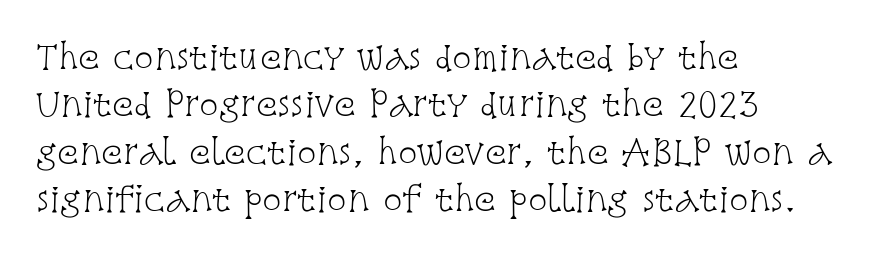
The image shows 32 px light, condensed serif type, upright; set left-aligned, normal line spacing (1.48x), normal letter spacing, not underlined; low stroke contrast and a large x-height.
